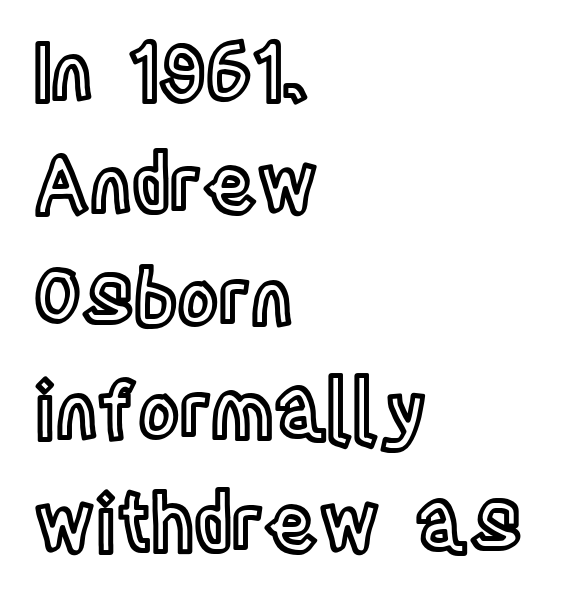
The image shows 78 px condensed type, upright; set left-aligned, normal line spacing (1.45x), normal letter spacing, not underlined; a large x-height.
